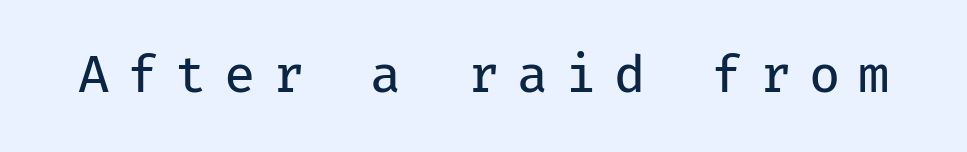
The image shows 51 px regular-weight sans-serif type, upright, monospaced; set unusually wide letter spacing (+0.34 em), not underlined; low stroke contrast and a medium x-height.
